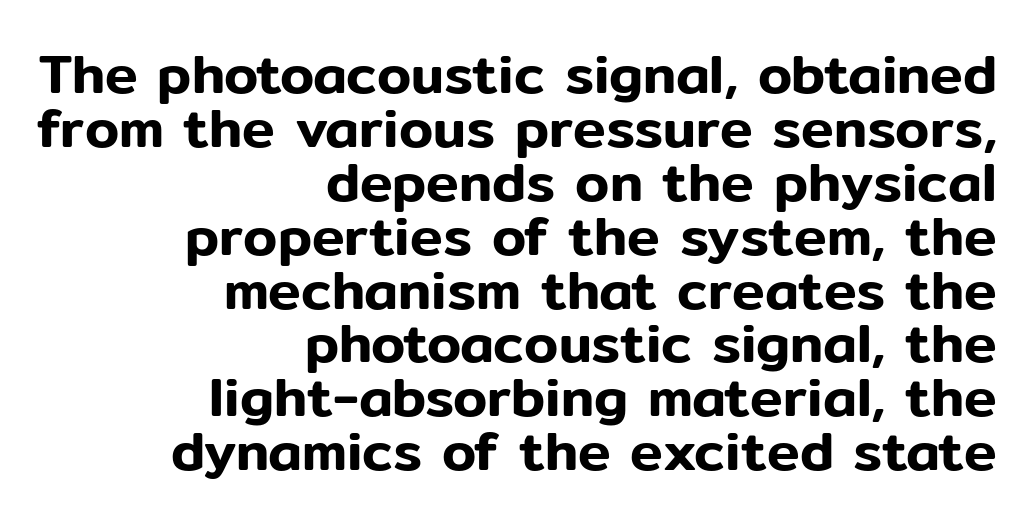
Q: Is the text italic (slanted)? A: No, it is upright.
Q: Is the typeface a serif or a sans-serif typeface? A: Sans-serif.
Q: Is the text underlined? A: No.
Q: How is the paragraph aligned? A: Right-aligned.
Q: Is the spacing between letters normal or unusually wide? A: Normal.
Q: Is the spacing between lines tight, normal or loose? A: Tight.
Q: Width (condensed, normal, or wide)? A: Normal.
Q: Stroke contrast? A: Low.
Q: x-height? A: Medium.
Q: Monospaced? A: No.
